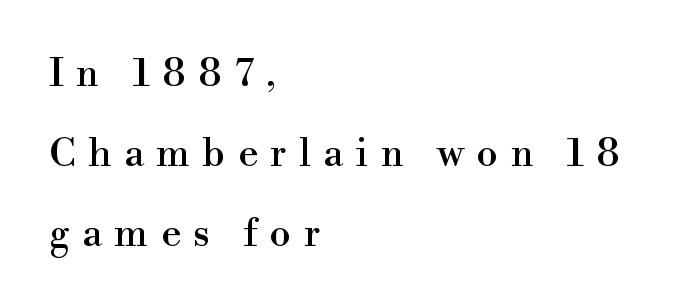
Q: Is the text italic (slanted)? A: No, it is upright.
Q: Is the typeface a serif or a sans-serif typeface? A: Serif.
Q: Is the text underlined? A: No.
Q: How is the paragraph aligned? A: Left-aligned.
Q: Is the spacing between letters normal or unusually wide? A: Unusually wide.
Q: Is the spacing between lines tight, normal or loose? A: Loose.
Q: Width (condensed, normal, or wide)? A: Normal.
Q: x-height? A: Small.
Q: Monospaced? A: No.
